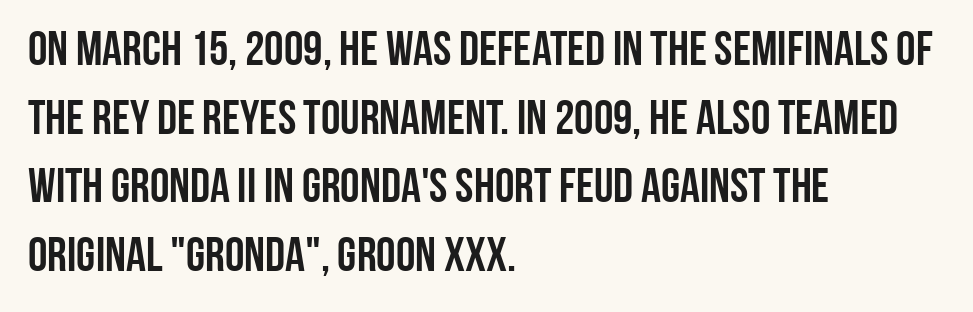
Check under the words: just untouched page. Observe the absence of serifs on each vertical stroke in this sample. Nothing unusual about the tracking: characters are spaced as the font intends. Does the leading feel generous? No, just average. Left-aligned paragraph, ragged on the right. Nope, not italic — everything's standing straight.
